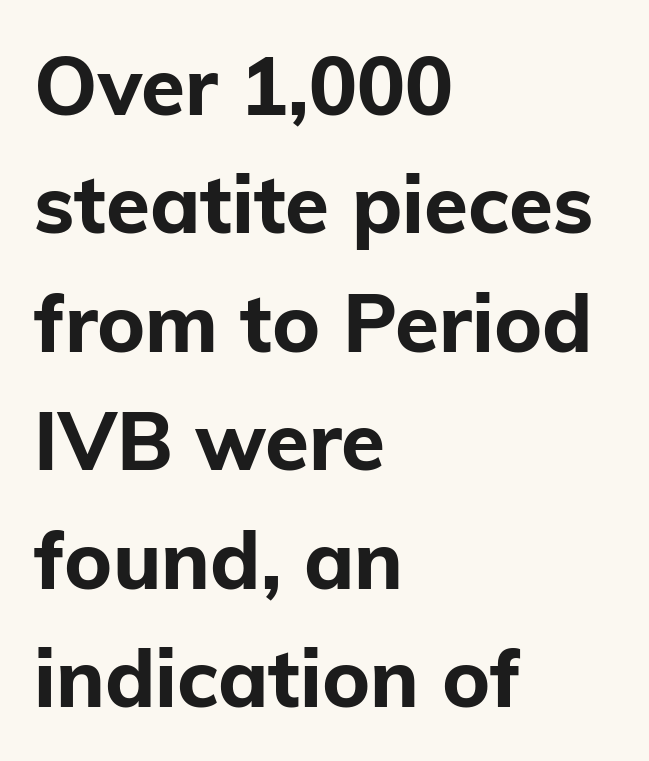
The image shows 80 px bold sans-serif type, upright; set left-aligned, normal line spacing (1.48x), normal letter spacing, not underlined; low stroke contrast and a medium x-height.
